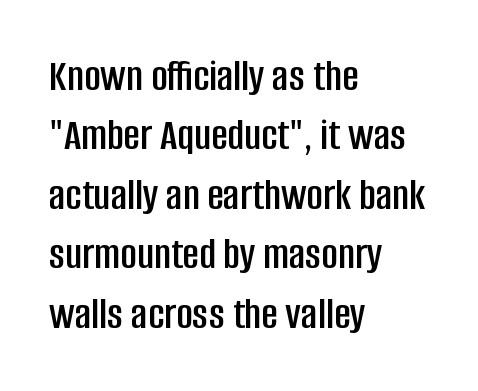
The image shows 45 px condensed sans-serif type, upright; set left-aligned, normal line spacing (1.32x), normal letter spacing, not underlined; low stroke contrast and a large x-height.
